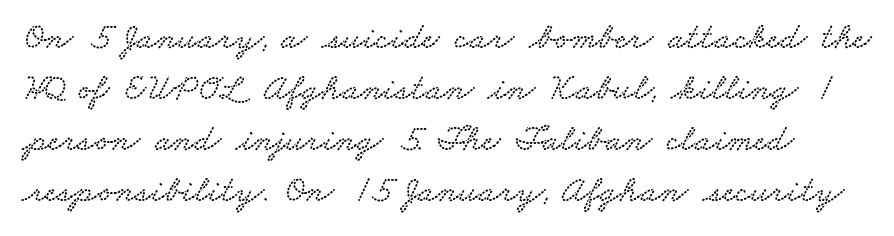
Q: Is the typeface a serif or a sans-serif typeface? A: Serif.
Q: Is the text underlined? A: No.
Q: Is the spacing between letters normal or unusually wide? A: Normal.
Q: Is the spacing between lines tight, normal or loose? A: Normal.
Q: Width (condensed, normal, or wide)? A: Wide.
Q: Stroke contrast? A: Low.
Q: x-height? A: Small.
Q: Monospaced? A: No.
